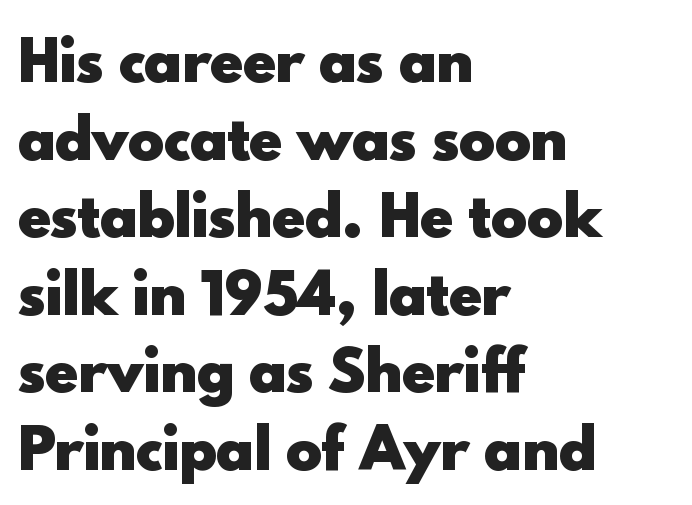
Q: Is the text bold? A: Yes.
Q: Is the text italic (slanted)? A: No, it is upright.
Q: Is the typeface a serif or a sans-serif typeface? A: Sans-serif.
Q: Is the text underlined? A: No.
Q: How is the paragraph aligned? A: Left-aligned.
Q: Is the spacing between letters normal or unusually wide? A: Normal.
Q: Is the spacing between lines tight, normal or loose? A: Normal.
Q: Width (condensed, normal, or wide)? A: Normal.
Q: x-height? A: Small.
Q: Monospaced? A: No.
